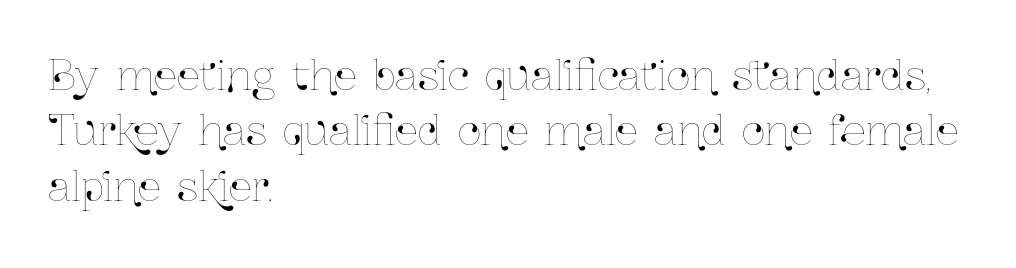
The image shows 41 px condensed type, upright; set left-aligned, normal line spacing (1.35x), normal letter spacing, not underlined; low stroke contrast and a medium x-height.
